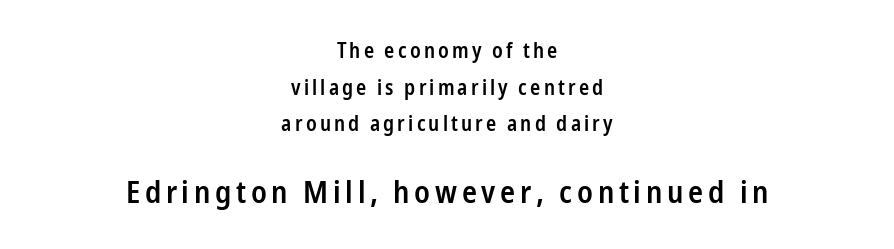
{"serif": "no", "italic": "no", "bold": "semi", "weight": "semibold", "width": "condensed", "stroke_contrast": "low", "x_height": "medium", "monospaced": "no", "underline": "no", "align": "center", "line_spacing_ratio": 1.74, "larger_block": "second", "size_ratio": 1.48, "glyph_px": 31}
